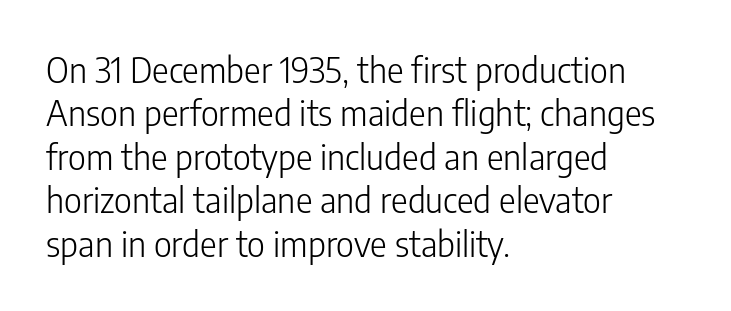
The image shows 35 px light, condensed sans-serif type, upright; set left-aligned, line spacing 1.24x, normal letter spacing, not underlined; low stroke contrast and a medium x-height.
